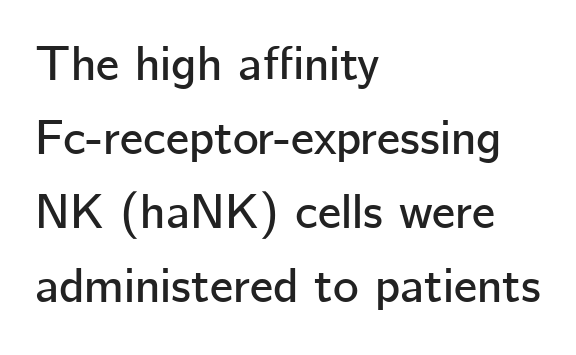
Serifs: no, the terminals of the letterforms are clean. The ragged edge is on the right, which tells us the setting is flush left. Baseline-to-baseline distance is the conventional proportion of letter height. You can tell it's not italic because the verticals are truly vertical.
